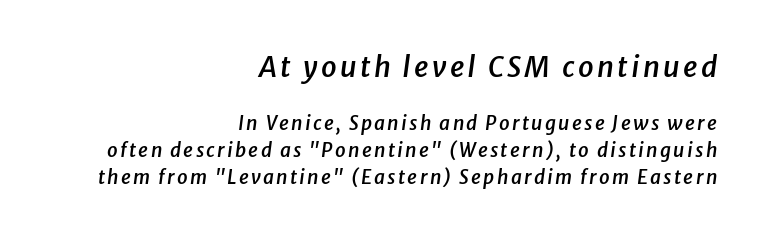
The glyphs are unaccompanied by any horizontal stroke below them. The passage shown stacks its lines at a standard gap. The characters look somewhat weighty, a semibold short of true bold. It's the slanting kind of type. Caption: multi-line text, flush right, ragged left.
